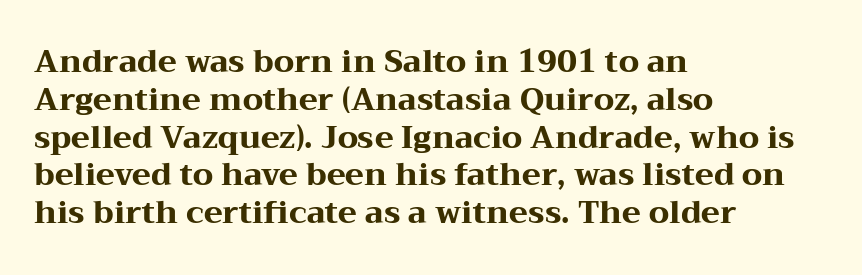
{"serif": "yes", "italic": "no", "bold": "yes", "weight": "heavy", "width": "wide", "stroke_contrast": "medium", "x_height": "medium", "monospaced": "no", "underline": "no", "align": "left", "line_spacing_ratio": 1.22, "letter_spacing": "normal", "letter_spacing_em": 0.0, "glyph_px": 31}
